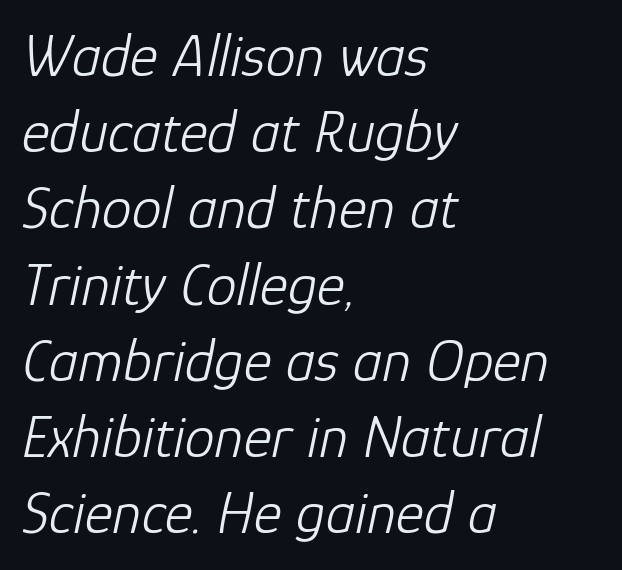
Default kerning and tracking; the words read as compact shapes. The letters are slanted; this is an italic face. The glyphs are unaccompanied by any horizontal stroke below them. Left-aligned paragraph, ragged on the right.
